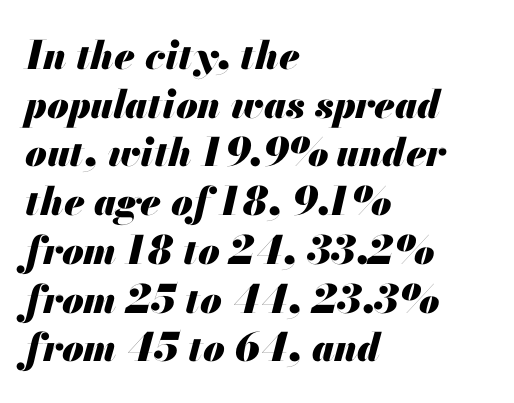
{"italic": "yes", "lean": "right", "slant_degrees": 13, "bold": "yes", "weight": "heavy", "width": "normal", "stroke_contrast": "medium", "x_height": "small", "monospaced": "no", "underline": "no", "align": "left", "line_spacing": "normal", "line_spacing_ratio": 1.25, "letter_spacing": "normal", "letter_spacing_em": 0.0, "glyph_px": 39}
